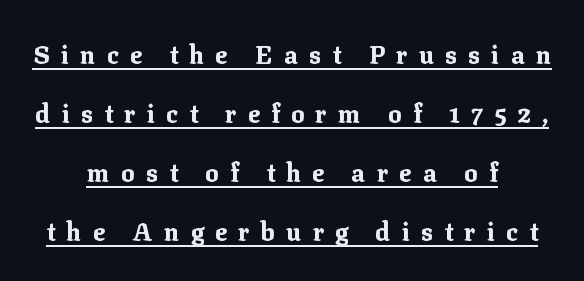
Q: Is the text bold? A: Yes.
Q: Is the text italic (slanted)? A: No, it is upright.
Q: Is the text underlined? A: Yes.
Q: How is the paragraph aligned? A: Centered.
Q: Is the spacing between letters normal or unusually wide? A: Unusually wide.
Q: Is the spacing between lines tight, normal or loose? A: Loose.
